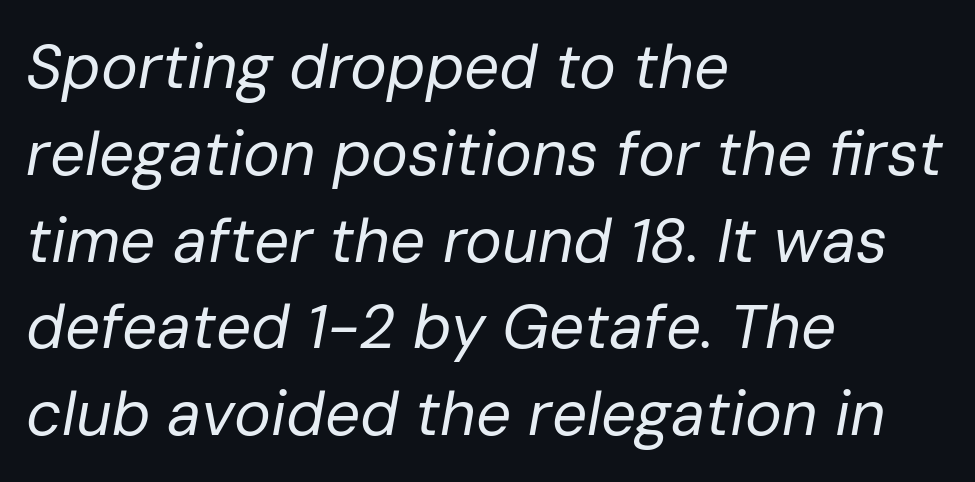
A clean baseline with only descenders dipping below it. The setting favours the left margin, as ordinary paragraphs usually do. Compared with typical paragraphs, the rows here are spaced about the same. Does extra space separate the letters? No, they use regular spacing.
